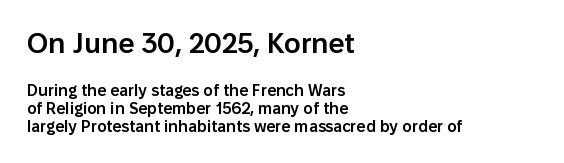
{"serif": "no", "italic": "no", "bold": "semi", "weight": "semibold", "width": "normal", "stroke_contrast": "low", "x_height": "medium", "monospaced": "no", "underline": "no", "align": "left", "line_spacing": "tight", "line_spacing_ratio": 1.12, "letter_spacing": "normal", "letter_spacing_em": 0.0, "larger_block": "first", "size_ratio": 1.75, "glyph_px": 28}
